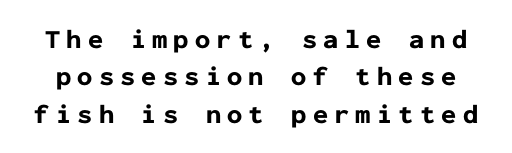
Q: Is the text bold? A: Yes.
Q: Is the text italic (slanted)? A: No, it is upright.
Q: Is the text underlined? A: No.
Q: Is the spacing between letters normal or unusually wide? A: Unusually wide.
Q: Is the spacing between lines tight, normal or loose? A: Normal.
